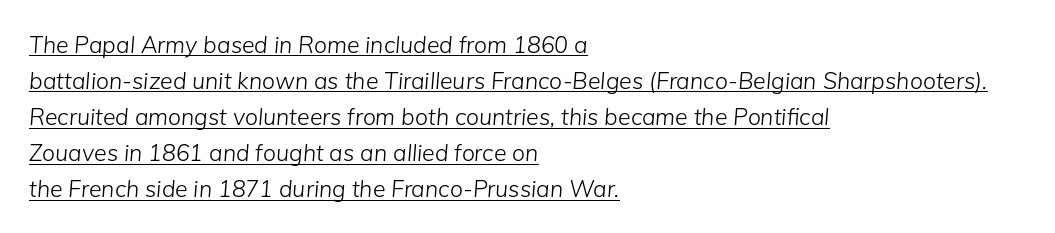
The image shows 23 px text type, italic (leaning right); set left-aligned, normal line spacing (1.57x), normal letter spacing, underlined.
